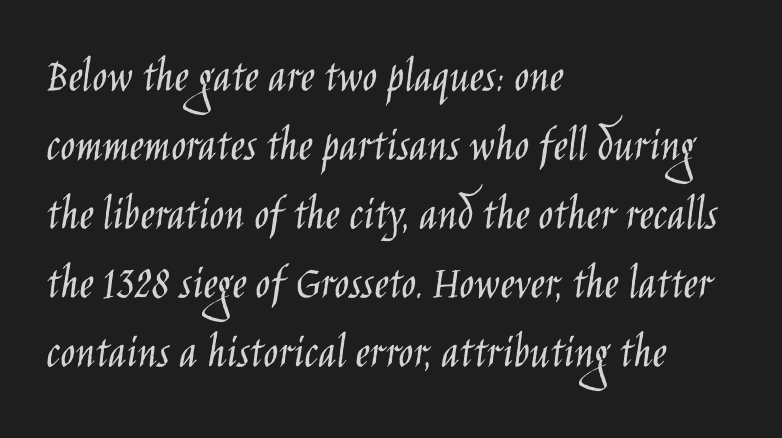
The image shows 49 px light, condensed sans-serif type; set left-aligned, normal line spacing (1.41x), normal letter spacing, not underlined; low stroke contrast and a large x-height.
